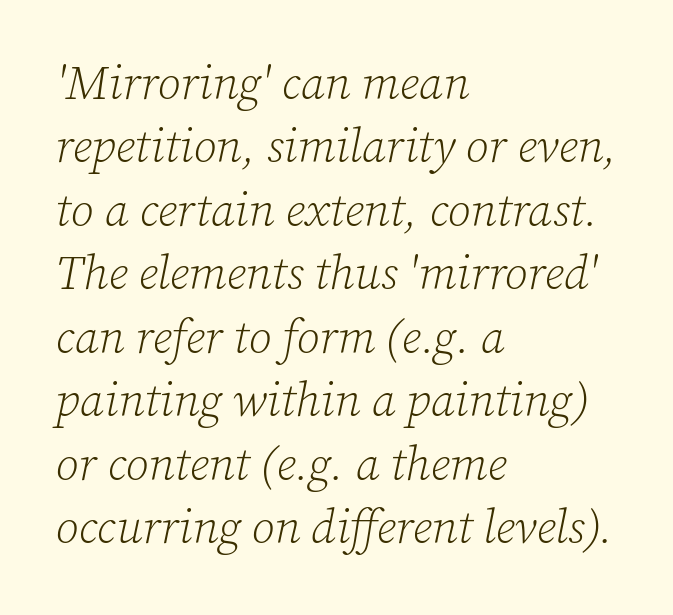
The image shows 47 px light serif type, italic (leaning right); set left-aligned, normal line spacing (1.35x), normal letter spacing, not underlined; low stroke contrast and a medium x-height.
